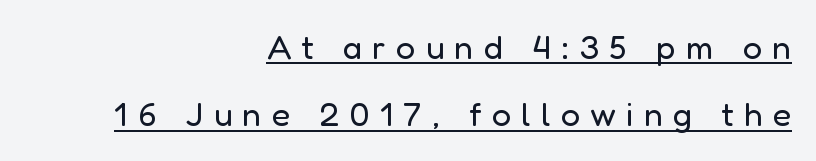
Honestly, the underline is the first thing you notice here. Spacing verdict: proportional, widths tailored to each character. Each stroke keeps to a modest, everyday thickness or less. This sample uses an upright cut, with every glyph sitting square on the baseline. Does the copy run flush right? Yes — the right margin is perfectly even. Honestly, the letter spacing is so wide it's the main thing you notice.
